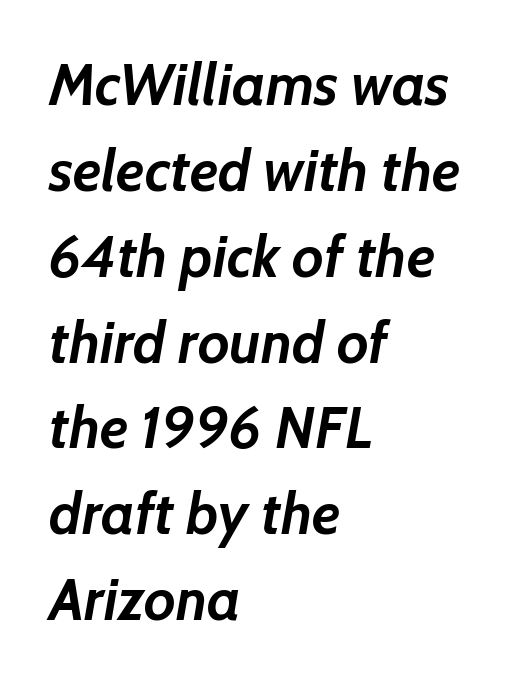
{"italic": "yes", "lean": "right", "slant_degrees": 7, "bold": "yes", "weight": "semibold", "width": "normal", "stroke_contrast": "low", "x_height": "medium", "monospaced": "no", "underline": "no", "align": "left", "line_spacing": "normal", "line_spacing_ratio": 1.48, "letter_spacing": "normal", "letter_spacing_em": 0.0, "glyph_px": 58}
